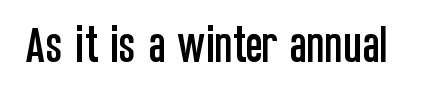
Q: Is the text italic (slanted)? A: No, it is upright.
Q: Is the typeface a serif or a sans-serif typeface? A: Sans-serif.
Q: Is the text underlined? A: No.
Q: Is the spacing between letters normal or unusually wide? A: Normal.
Q: Width (condensed, normal, or wide)? A: Condensed.
Q: Stroke contrast? A: Low.
Q: x-height? A: Large.
Q: Monospaced? A: No.
